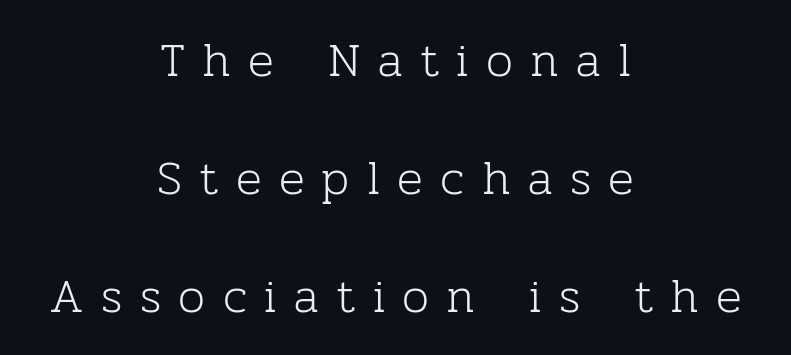
The image shows 48 px light serif type, upright; set centered, loose line spacing (2.46x), unusually wide letter spacing (+0.36 em), not underlined; low stroke contrast and a medium x-height.
